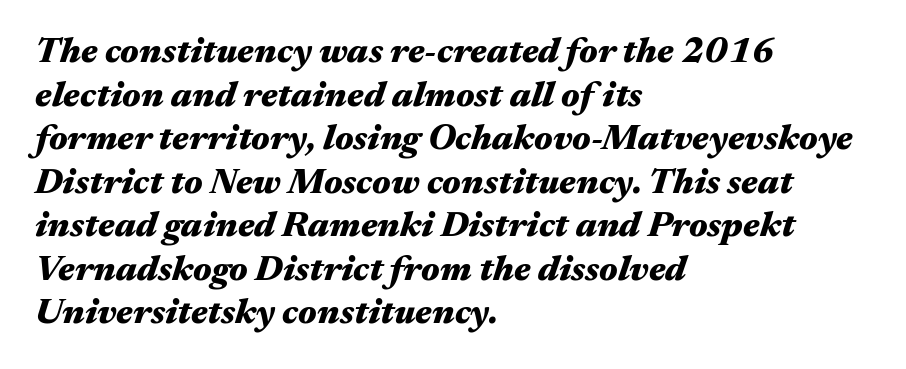
{"italic": "yes", "lean": "right", "slant_degrees": 17, "bold": "yes", "weight": "heavy", "width": "wide", "stroke_contrast": "medium", "x_height": "medium", "monospaced": "no", "underline": "no", "align": "left", "line_spacing_ratio": 1.21, "letter_spacing": "normal", "letter_spacing_em": 0.0, "glyph_px": 36}
